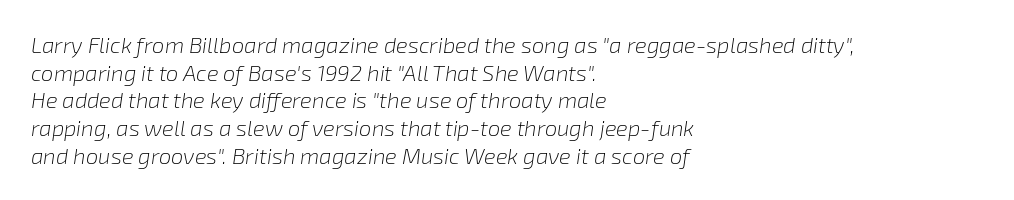
The image shows 22 px text type, italic (leaning right); set left-aligned, normal line spacing (1.26x), normal letter spacing, not underlined.
